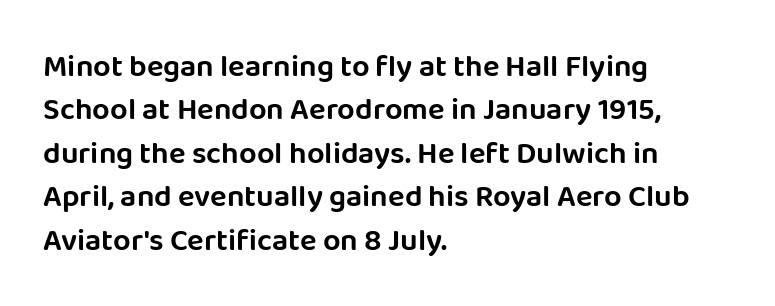
The image shows 31 px sans-serif type, upright; set left-aligned, normal line spacing (1.4x), normal letter spacing, not underlined; low stroke contrast and a large x-height.
